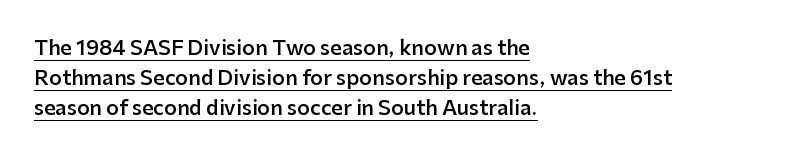
Q: Is the text bold? A: Semi-bold.
Q: Is the text italic (slanted)? A: No, it is upright.
Q: Is the text underlined? A: Yes.
Q: How is the paragraph aligned? A: Left-aligned.
Q: Is the spacing between letters normal or unusually wide? A: Normal.
Q: Is the spacing between lines tight, normal or loose? A: Normal.
